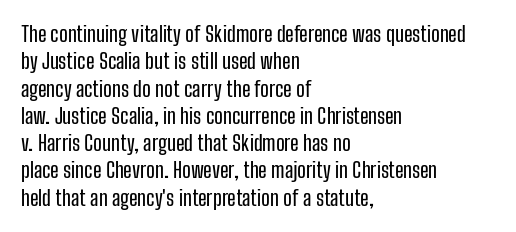
{"italic": "no", "underline": "no", "align": "left", "line_spacing": "normal", "line_spacing_ratio": 1.3, "letter_spacing": "normal", "letter_spacing_em": 0.0, "glyph_px": 21}
